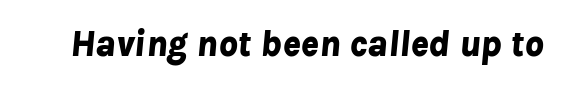
The image shows 37 px bold type, italic (leaning right); set normal letter spacing, not underlined; low stroke contrast and a medium x-height.
